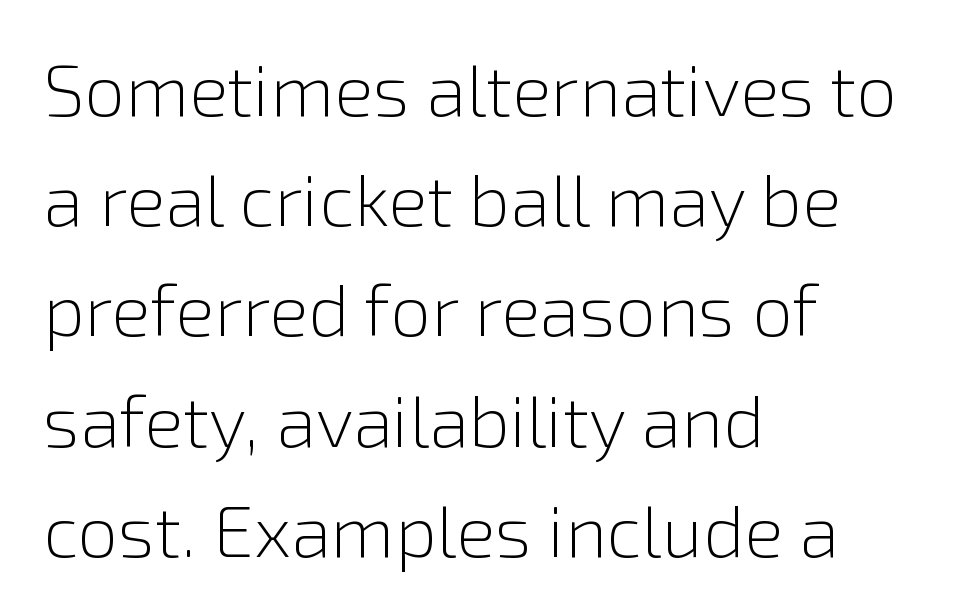
Q: Is the text bold? A: No.
Q: Is the text italic (slanted)? A: No, it is upright.
Q: Is the typeface a serif or a sans-serif typeface? A: Sans-serif.
Q: Is the text underlined? A: No.
Q: How is the paragraph aligned? A: Left-aligned.
Q: Is the spacing between letters normal or unusually wide? A: Normal.
Q: Is the spacing between lines tight, normal or loose? A: Normal.
Q: Width (condensed, normal, or wide)? A: Normal.
Q: x-height? A: Medium.
Q: Monospaced? A: No.
